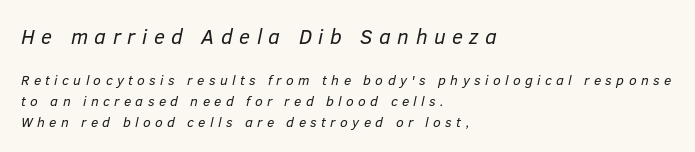
Whoever set this made the first block the dominant, larger element. No letter is thick-stroked: the sample isn't bold. A typesetter would mark this as italic. Descenders hang freely into open space.
